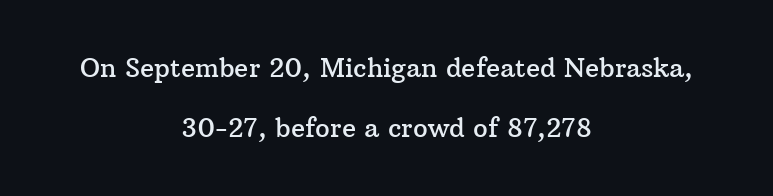
The image shows 26 px text type, upright; set centered, loose line spacing (2.32x), normal letter spacing, not underlined.
